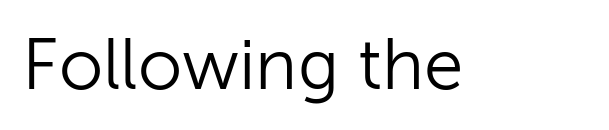
Q: Is the text bold? A: No.
Q: Is the text italic (slanted)? A: No, it is upright.
Q: Is the typeface a serif or a sans-serif typeface? A: Sans-serif.
Q: Is the text underlined? A: No.
Q: Is the spacing between letters normal or unusually wide? A: Normal.
Q: Width (condensed, normal, or wide)? A: Normal.
Q: Stroke contrast? A: Low.
Q: x-height? A: Medium.
Q: Monospaced? A: No.
